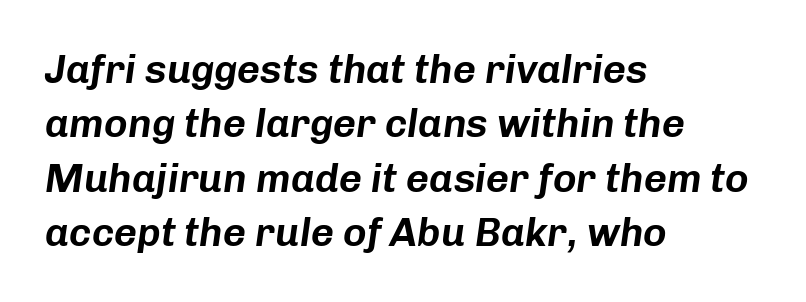
The image shows 40 px text type, italic (leaning right); set left-aligned, normal line spacing (1.36x), normal letter spacing, not underlined; low stroke contrast and a medium x-height.
